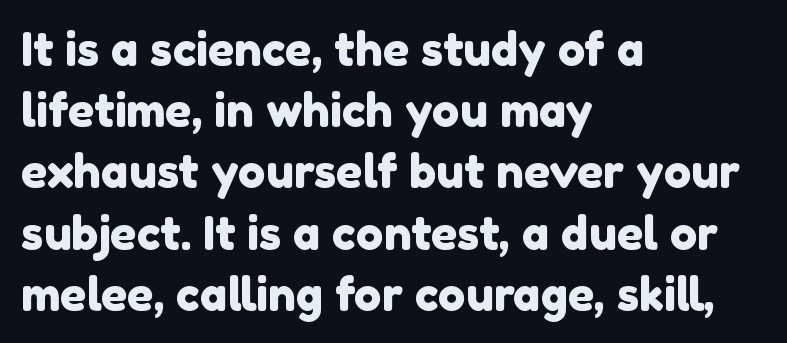
The image shows 46 px sans-serif type; set left-aligned, normal line spacing (1.33x), normal letter spacing, not underlined; a medium x-height.
